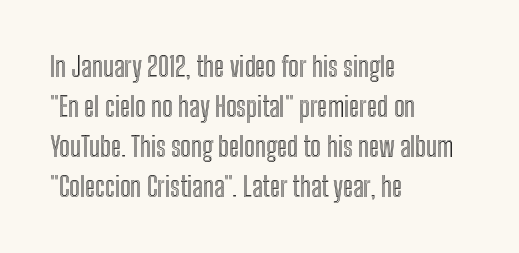
{"italic": "no", "underline": "no", "align": "left", "line_spacing": "normal", "line_spacing_ratio": 1.48, "letter_spacing": "normal", "letter_spacing_em": 0.0, "glyph_px": 27}
